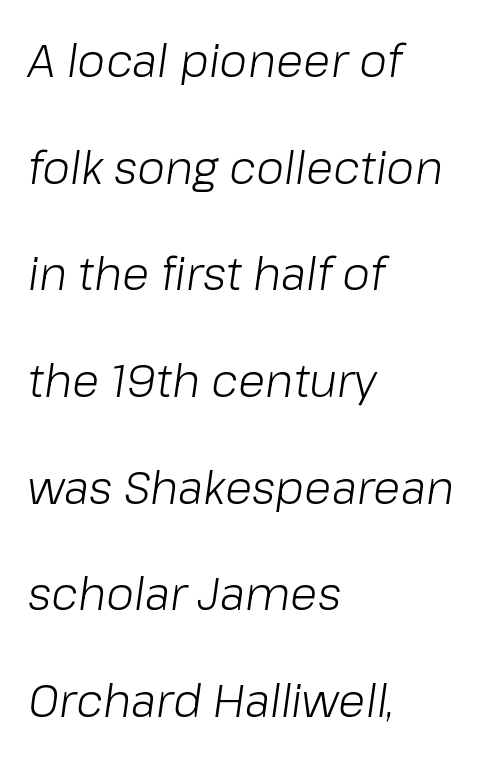
The image shows 45 px light type, italic (leaning right); set left-aligned, loose line spacing (2.37x), normal letter spacing, not underlined; low stroke contrast and a medium x-height.
